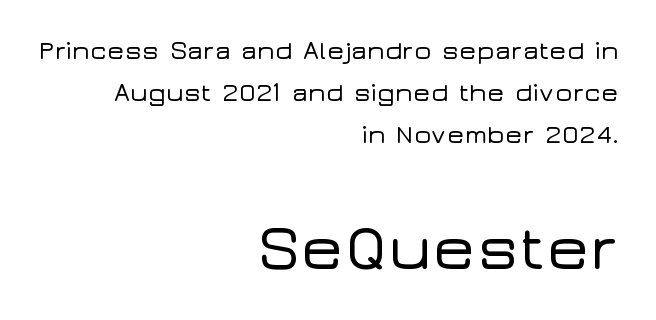
{"serif": "no", "italic": "no", "width": "wide", "stroke_contrast": "low", "x_height": "medium", "monospaced": "no", "underline": "no", "align": "right", "line_spacing": "normal", "line_spacing_ratio": 1.61, "letter_spacing": "normal", "letter_spacing_em": 0.0, "larger_block": "second", "size_ratio": 2.5, "glyph_px": 65}
